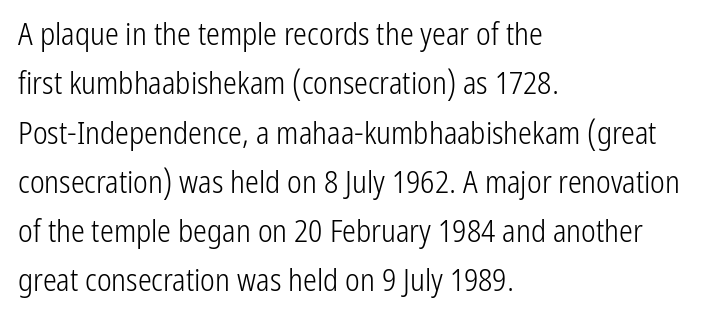
Q: Is the text bold? A: No.
Q: Is the text italic (slanted)? A: No, it is upright.
Q: Is the typeface a serif or a sans-serif typeface? A: Sans-serif.
Q: Is the text underlined? A: No.
Q: How is the paragraph aligned? A: Left-aligned.
Q: Is the spacing between letters normal or unusually wide? A: Normal.
Q: Is the spacing between lines tight, normal or loose? A: Normal.
Q: Width (condensed, normal, or wide)? A: Condensed.
Q: Stroke contrast? A: Low.
Q: x-height? A: Medium.
Q: Monospaced? A: No.
